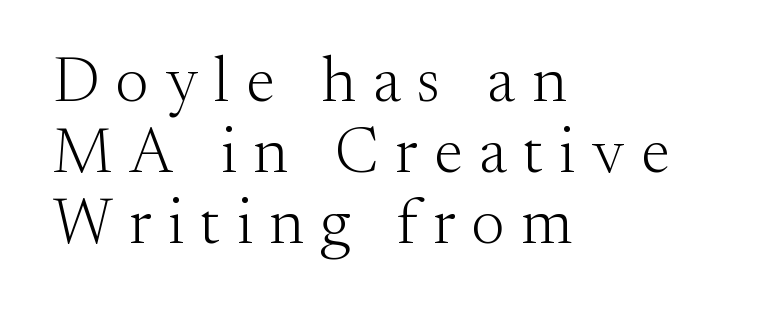
The image shows 64 px light serif type, upright; set left-aligned, tight line spacing (1.11x), unusually wide letter spacing (+0.26 em), not underlined; medium stroke contrast and a small x-height.
